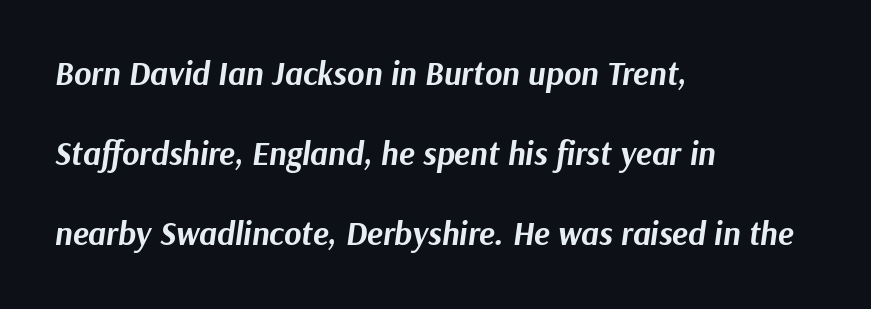
{"italic": "yes", "lean": "right", "slant_degrees": 9, "bold": "yes", "weight": "bold", "width": "normal", "stroke_contrast": "medium", "x_height": "medium", "monospaced": "no", "underline": "no", "align": "left", "line_spacing": "loose", "line_spacing_ratio": 2.43, "letter_spacing": "normal", "letter_spacing_em": 0.0, "glyph_px": 33}
